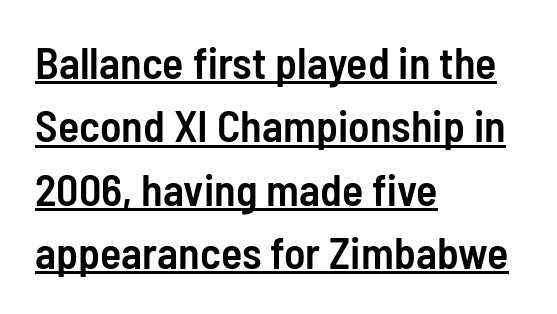
{"serif": "no", "italic": "no", "bold": "semi", "weight": "semibold", "width": "condensed", "stroke_contrast": "low", "x_height": "medium", "monospaced": "no", "underline": "yes", "align": "left", "line_spacing": "normal", "line_spacing_ratio": 1.44, "letter_spacing": "normal", "letter_spacing_em": 0.0, "glyph_px": 44}
